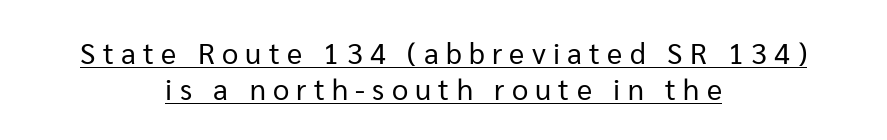
The image shows 29 px regular-weight sans-serif type, upright; set centered, line spacing 1.23x, unusually wide letter spacing (+0.25 em), underlined; low stroke contrast and a medium x-height.
